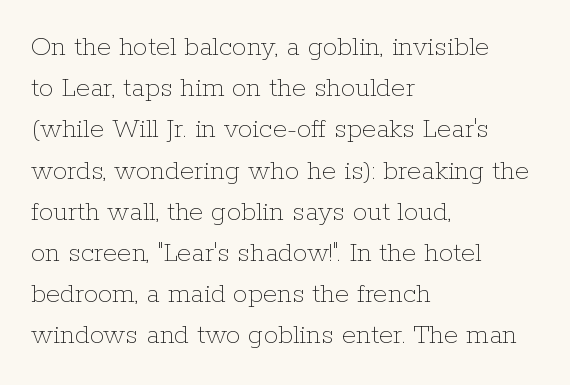
Q: Is the text bold? A: No.
Q: Is the text italic (slanted)? A: No, it is upright.
Q: Is the text underlined? A: No.
Q: How is the paragraph aligned? A: Left-aligned.
Q: Is the spacing between letters normal or unusually wide? A: Normal.
Q: Is the spacing between lines tight, normal or loose? A: Normal.
Q: Width (condensed, normal, or wide)? A: Normal.
Q: Stroke contrast? A: Low.
Q: x-height? A: Medium.
Q: Monospaced? A: No.
